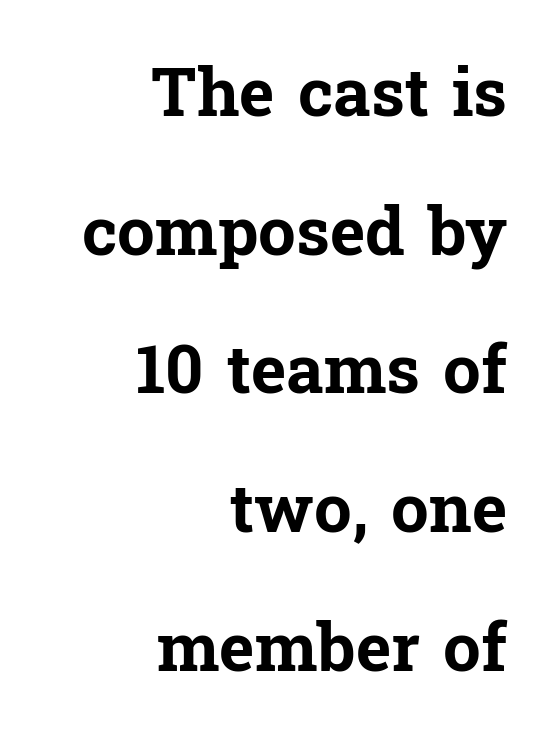
The tracking reads as untouched default to a designer's eye. This is roman type, the default non-slanted kind. Reading down the column, the eye jumps a long way to each next line. Observe the serifs anchoring each vertical stroke in this sample. Spacing verdict: proportional, widths tailored to each character. The lines are quadded right.
